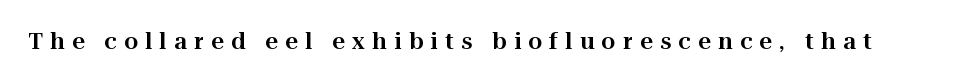
The image shows 22 px text type, upright; set unusually wide letter spacing (+0.34 em), not underlined.
